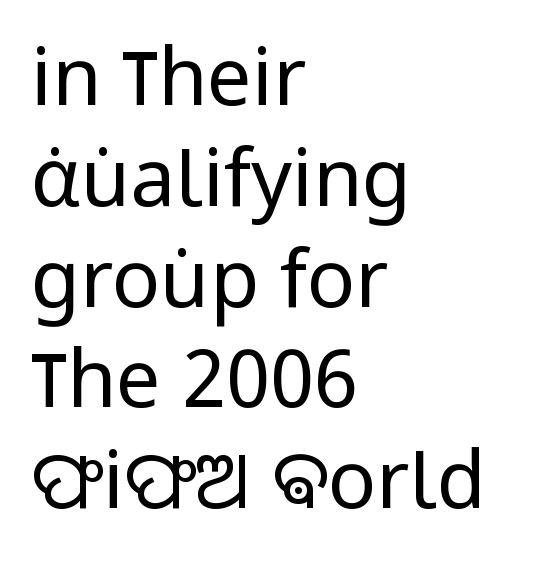
Q: Is the text bold? A: No.
Q: Is the text italic (slanted)? A: No, it is upright.
Q: Is the typeface a serif or a sans-serif typeface? A: Sans-serif.
Q: Is the text underlined? A: No.
Q: How is the paragraph aligned? A: Left-aligned.
Q: Is the spacing between letters normal or unusually wide? A: Normal.
Q: Is the spacing between lines tight, normal or loose? A: Normal.
Q: Width (condensed, normal, or wide)? A: Condensed.
Q: Stroke contrast? A: Low.
Q: x-height? A: Large.
Q: Monospaced? A: No.
